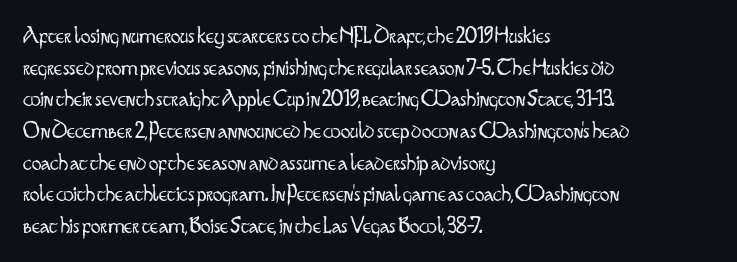
{"italic": "no", "bold": "no", "underline": "no", "align": "left", "line_spacing": "normal", "line_spacing_ratio": 1.32, "letter_spacing": "normal", "letter_spacing_em": 0.0, "glyph_px": 24}
